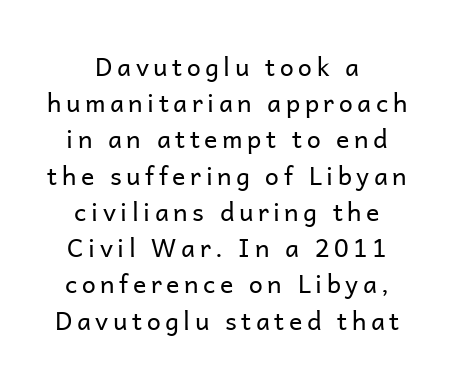
Leftover space on each line is divided equally before and after the words. No heavy texture on the line: the type isn't bold. Rule under the text: the space is simply empty. How would I describe the line gaps? Plain and ordinary.
